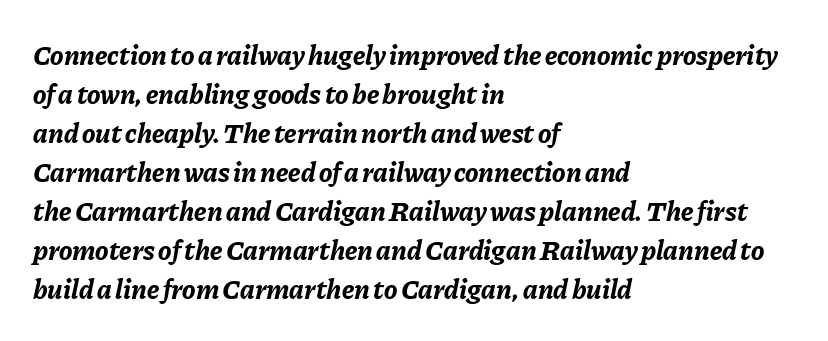
Q: Is the text bold? A: Yes.
Q: Is the text italic (slanted)? A: Yes, it leans right by about 11 degrees.
Q: Is the text underlined? A: No.
Q: How is the paragraph aligned? A: Left-aligned.
Q: Is the spacing between letters normal or unusually wide? A: Normal.
Q: Is the spacing between lines tight, normal or loose? A: Normal.
Q: Width (condensed, normal, or wide)? A: Normal.
Q: Stroke contrast? A: Low.
Q: x-height? A: Medium.
Q: Monospaced? A: No.
